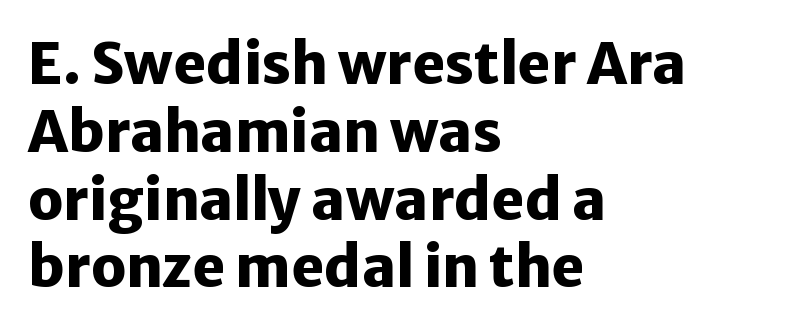
Does extra space separate the letters? No, they use regular spacing. Each row of text sits above clean, open space. Does the copy run flush right? No — it runs flush left. A typesetter would label this face a sans. Quick note: not italic, upright.
